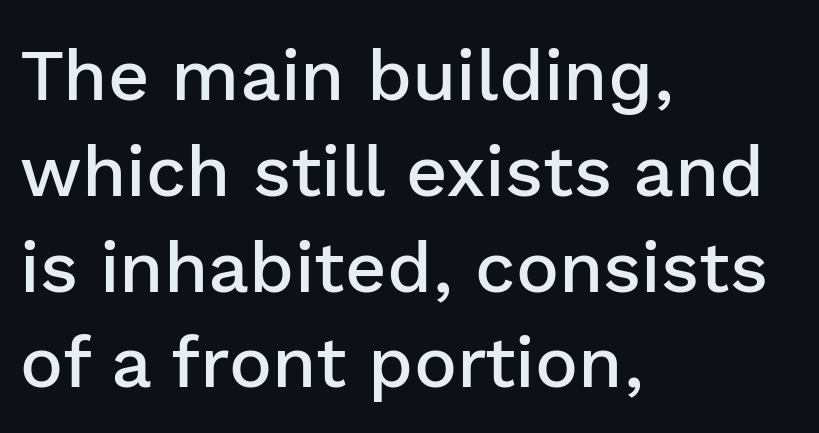
Q: Is the text bold? A: Semi-bold.
Q: Is the text italic (slanted)? A: No, it is upright.
Q: Is the typeface a serif or a sans-serif typeface? A: Sans-serif.
Q: Is the text underlined? A: No.
Q: How is the paragraph aligned? A: Left-aligned.
Q: Is the spacing between letters normal or unusually wide? A: Normal.
Q: Is the spacing between lines tight, normal or loose? A: Normal.
Q: Width (condensed, normal, or wide)? A: Normal.
Q: Stroke contrast? A: Low.
Q: x-height? A: Medium.
Q: Monospaced? A: No.
